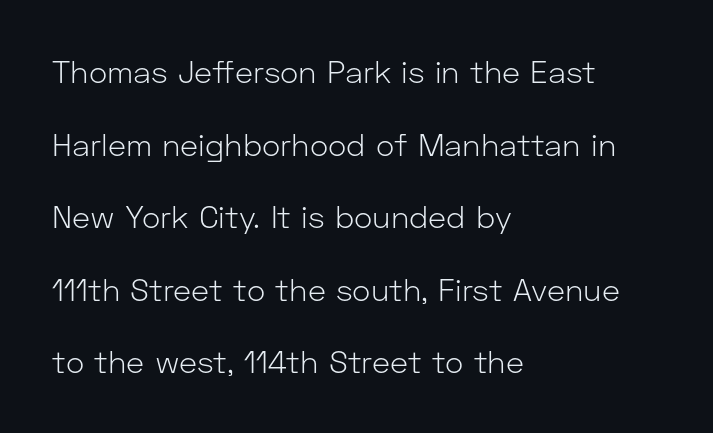
{"serif": "no", "italic": "no", "bold": "no", "weight": "light", "width": "normal", "stroke_contrast": "low", "x_height": "medium", "monospaced": "no", "underline": "no", "align": "left", "line_spacing": "loose", "line_spacing_ratio": 2.34, "letter_spacing": "normal", "letter_spacing_em": 0.0, "glyph_px": 31}
